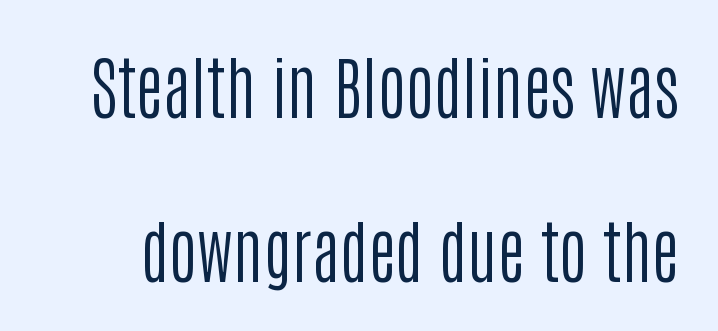
{"serif": "no", "italic": "no", "bold": "no", "weight": "regular", "width": "condensed", "stroke_contrast": "low", "x_height": "large", "monospaced": "no", "underline": "no", "line_spacing": "loose", "line_spacing_ratio": 2.41, "letter_spacing": "normal", "letter_spacing_em": 0.0, "glyph_px": 68}
